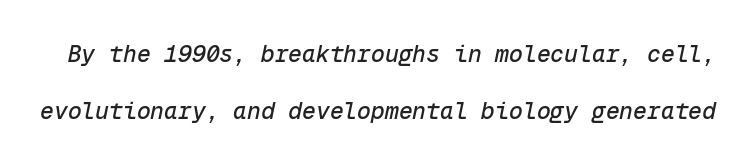
{"italic": "yes", "lean": "right", "slant_degrees": 12, "underline": "no", "line_spacing": "loose", "line_spacing_ratio": 2.49, "letter_spacing": "normal", "letter_spacing_em": 0.0, "glyph_px": 23}
